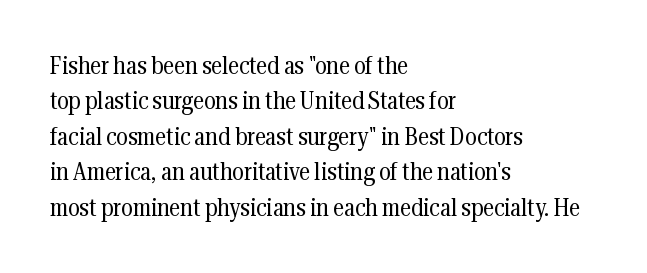
Q: Is the text bold? A: No.
Q: Is the text italic (slanted)? A: No, it is upright.
Q: Is the text underlined? A: No.
Q: How is the paragraph aligned? A: Left-aligned.
Q: Is the spacing between letters normal or unusually wide? A: Normal.
Q: Is the spacing between lines tight, normal or loose? A: Normal.
